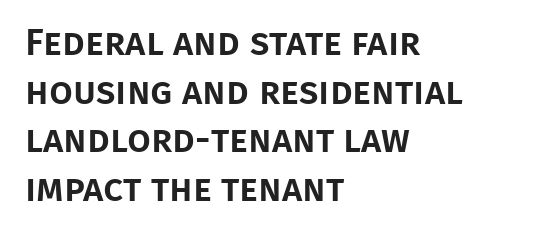
{"serif": "no", "italic": "no", "width": "normal", "stroke_contrast": "low", "x_height": "large", "monospaced": "no", "underline": "no", "align": "left", "line_spacing": "normal", "line_spacing_ratio": 1.28, "letter_spacing": "normal", "letter_spacing_em": 0.0, "glyph_px": 38}
